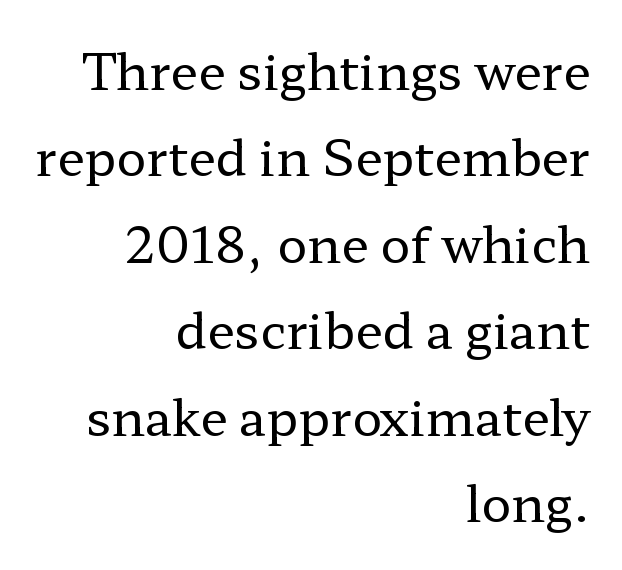
{"serif": "yes", "italic": "no", "bold": "no", "weight": "regular", "width": "wide", "stroke_contrast": "low", "x_height": "medium", "monospaced": "no", "underline": "no", "align": "right", "line_spacing_ratio": 1.73, "letter_spacing": "normal", "letter_spacing_em": 0.0, "glyph_px": 50}
